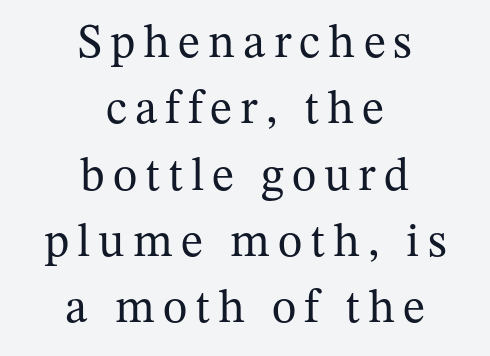
Q: Is the text bold? A: No.
Q: Is the text italic (slanted)? A: No, it is upright.
Q: Is the typeface a serif or a sans-serif typeface? A: Serif.
Q: Is the text underlined? A: No.
Q: How is the paragraph aligned? A: Centered.
Q: Is the spacing between lines tight, normal or loose? A: Normal.
Q: Width (condensed, normal, or wide)? A: Normal.
Q: Stroke contrast? A: Medium.
Q: x-height? A: Medium.
Q: Monospaced? A: No.
